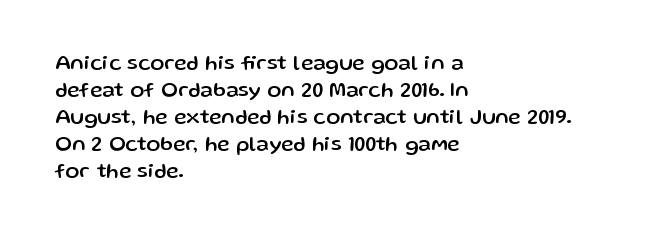
{"italic": "no", "underline": "no", "align": "left", "line_spacing": "normal", "line_spacing_ratio": 1.29, "letter_spacing": "normal", "letter_spacing_em": 0.0, "glyph_px": 21}
